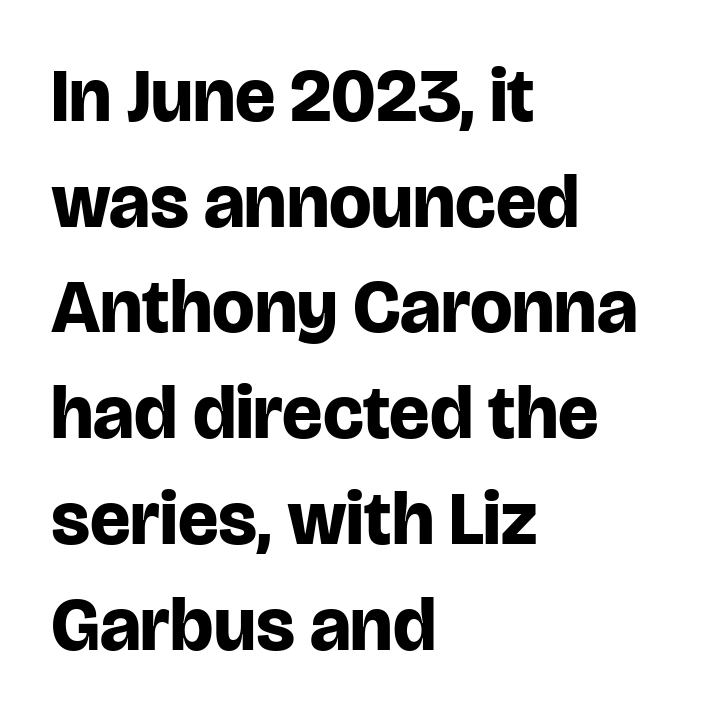
The image shows 75 px bold sans-serif type, upright; set left-aligned, normal line spacing (1.41x), normal letter spacing, not underlined; low stroke contrast and a large x-height.
